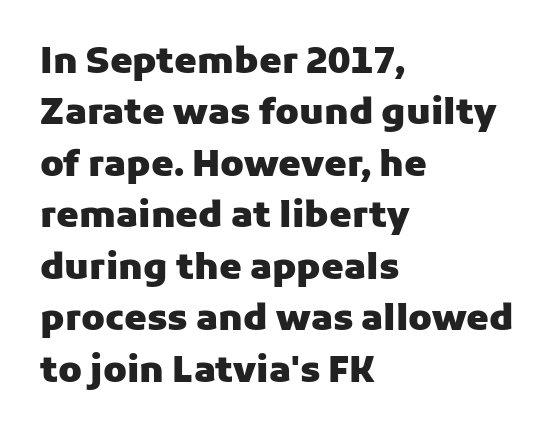
The image shows 36 px heavy sans-serif type, upright; set left-aligned, normal line spacing (1.43x), normal letter spacing, not underlined; low stroke contrast and a medium x-height.
